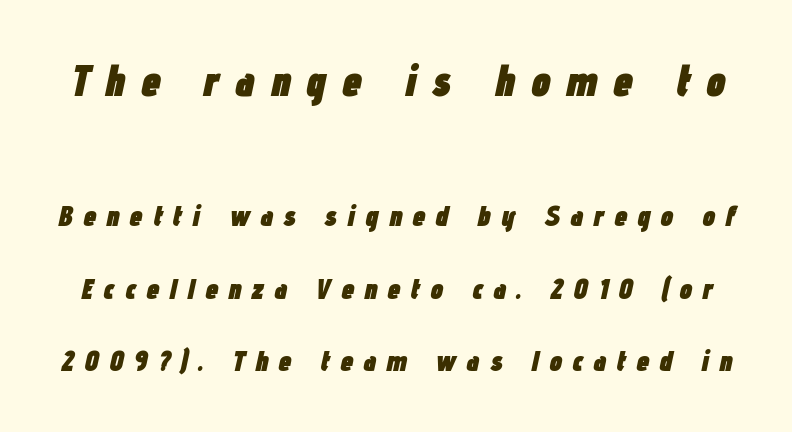
Varying glyph widths throughout — classic text-font behaviour. Inter-character spacing is expanded well beyond the font's built-in metrics. The foot of each line stays bare and open. It's the slanting kind of type.
